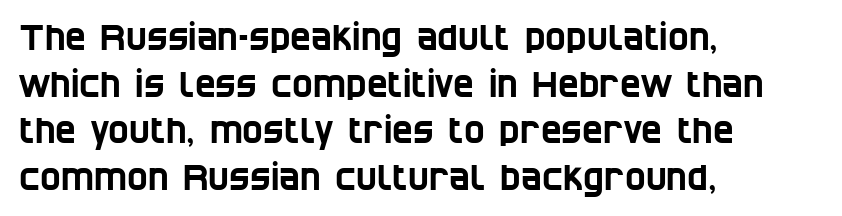
A typesetter would call this leading conventional body-copy spacing. Is the letter spacing exaggerated? No — it looks like the ordinary default. These lines are set flush left with a ragged right edge. Unmarked baselines from the first word to the last. The passage shown is typeset with a sans-serif family.
